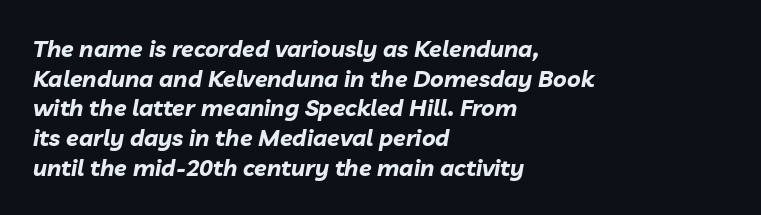
Q: Is the text bold? A: Yes.
Q: Is the text italic (slanted)? A: Yes, it leans right by about 10 degrees.
Q: Is the text underlined? A: No.
Q: How is the paragraph aligned? A: Left-aligned.
Q: Is the spacing between letters normal or unusually wide? A: Normal.
Q: Is the spacing between lines tight, normal or loose? A: Normal.
